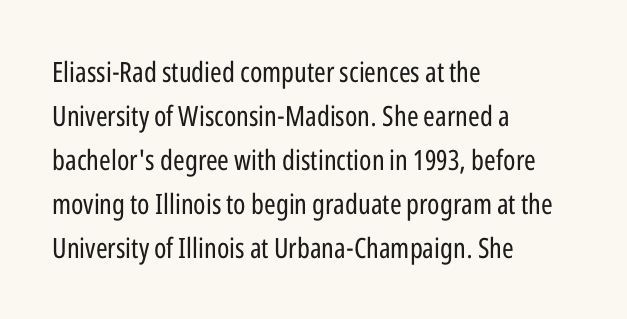
Q: Is the text bold? A: No.
Q: Is the text italic (slanted)? A: No, it is upright.
Q: Is the typeface a serif or a sans-serif typeface? A: Sans-serif.
Q: Is the text underlined? A: No.
Q: How is the paragraph aligned? A: Left-aligned.
Q: Is the spacing between letters normal or unusually wide? A: Normal.
Q: Is the spacing between lines tight, normal or loose? A: Normal.
Q: Width (condensed, normal, or wide)? A: Condensed.
Q: Stroke contrast? A: Low.
Q: x-height? A: Medium.
Q: Monospaced? A: No.
